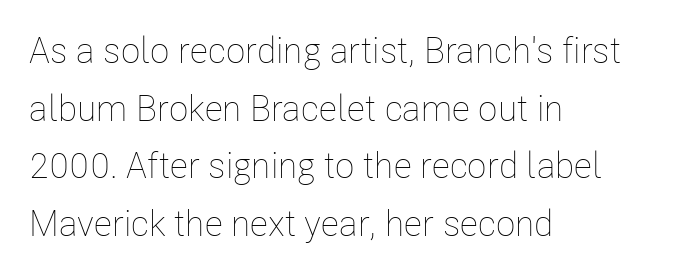
Notice how the passage keeps a crisp vertical edge on the left only. Unlike italic type, these characters show no tilt at all. These lines are rendered in a variable-pitch font. The characters are drawn with everyday or finer stroke widths. The passage shown stacks its lines at a standard gap. Plain, unruled lines of type.
